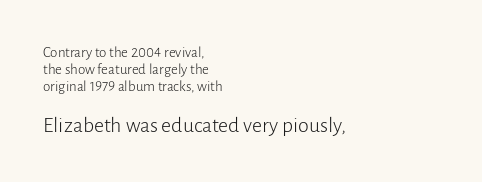
Q: Is the text bold? A: No.
Q: Is the text italic (slanted)? A: No, it is upright.
Q: Is the text underlined? A: No.
Q: How is the paragraph aligned? A: Left-aligned.
Q: Is the spacing between letters normal or unusually wide? A: Normal.
Q: Is the spacing between lines tight, normal or loose? A: Tight.
Q: Which block of text is set in a larger size, the first (top) or the second (bottom)? A: The second (bottom) one.
